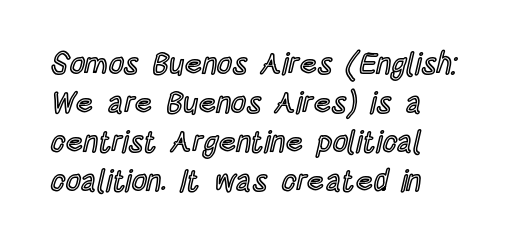
The image shows 30 px condensed type; set left-aligned, normal line spacing (1.3x), normal letter spacing, not underlined; a large x-height.
